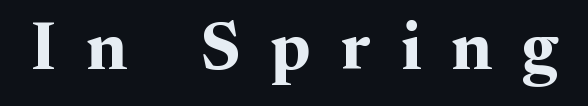
Q: Is the text bold? A: Yes.
Q: Is the text italic (slanted)? A: No, it is upright.
Q: Is the typeface a serif or a sans-serif typeface? A: Serif.
Q: Is the text underlined? A: No.
Q: Is the spacing between letters normal or unusually wide? A: Unusually wide.
Q: Width (condensed, normal, or wide)? A: Normal.
Q: Stroke contrast? A: Medium.
Q: x-height? A: Medium.
Q: Monospaced? A: No.
